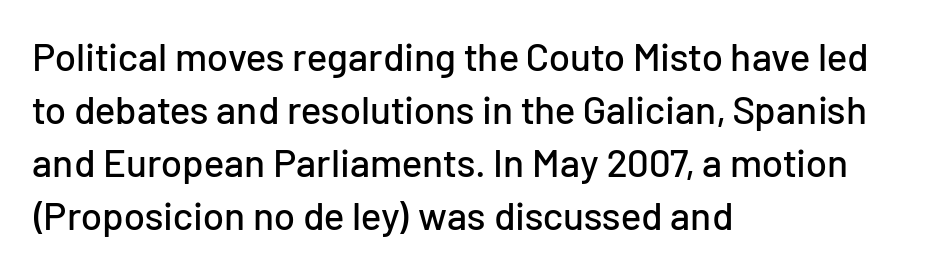
Varying glyph widths throughout — classic text-font behaviour. A sans-serif font was chosen for this passage. Anything drawn beneath the words? Only blank space. Normally led — the rows are evenly, conventionally spaced. If you drew a line through each stem, it would be perfectly vertical. The setting favours the left margin, as ordinary paragraphs usually do.
